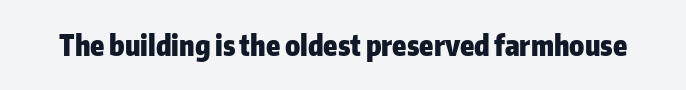
Is the type bold? Yes — the strokes are clearly thick and heavy. In terms of letterspacing, this is plain default setting. The space directly below the letters is spotless. Check where the strokes stop: nothing finishes them off — pure sans. Each letter keeps its own natural width here, so spacing adapts to shape.
